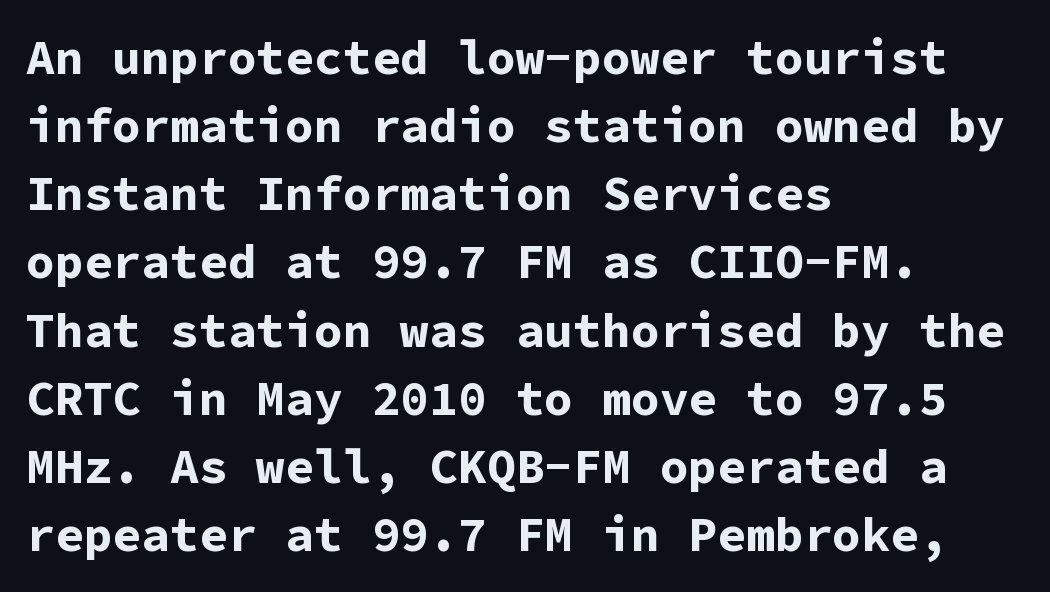
{"serif": "no", "italic": "no", "bold": "yes", "weight": "bold", "width": "normal", "stroke_contrast": "low", "x_height": "medium", "monospaced": "yes", "underline": "no", "align": "left", "line_spacing": "normal", "line_spacing_ratio": 1.42, "letter_spacing": "normal", "letter_spacing_em": 0.0, "glyph_px": 48}
